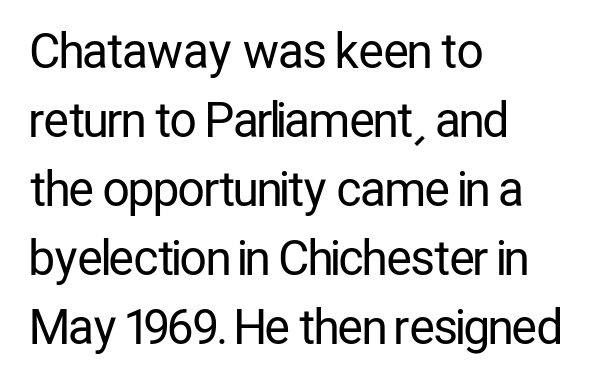
Are there feet on the stems? There aren't — it's a sans. The rendering keeps characters at their native spacing. Think of a printed novel: that variable character pitch is what you see here. The block of text has a typical density, with ordinary space between rows. Words float on clear page, feet unadorned.
